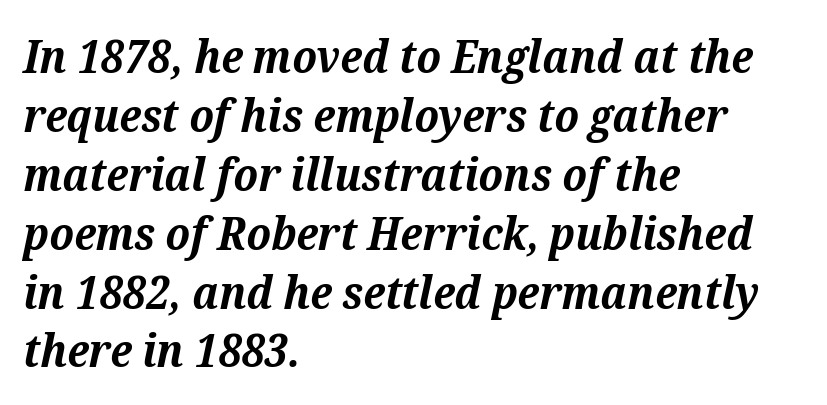
Q: Is the text bold? A: Yes.
Q: Is the text italic (slanted)? A: Yes, it leans right by about 12 degrees.
Q: Is the typeface a serif or a sans-serif typeface? A: Serif.
Q: Is the text underlined? A: No.
Q: How is the paragraph aligned? A: Left-aligned.
Q: Is the spacing between letters normal or unusually wide? A: Normal.
Q: Is the spacing between lines tight, normal or loose? A: Normal.
Q: Width (condensed, normal, or wide)? A: Normal.
Q: Stroke contrast? A: Medium.
Q: x-height? A: Medium.
Q: Monospaced? A: No.
